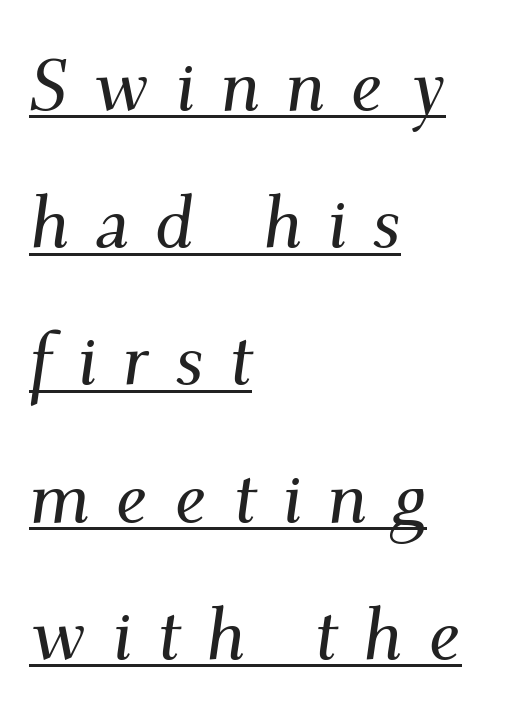
The image shows 73 px serif type, italic (leaning right); set left-aligned, line spacing 1.88x, unusually wide letter spacing (+0.35 em), underlined; medium stroke contrast and a small x-height.
